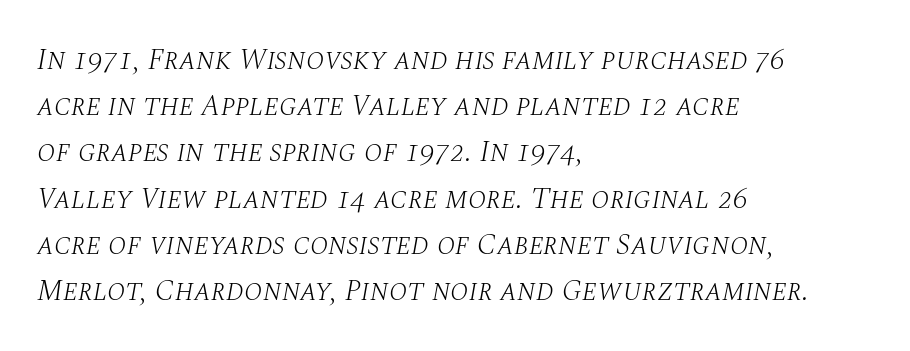
Q: Is the text bold? A: No.
Q: Is the text italic (slanted)? A: Yes, it leans right by about 10 degrees.
Q: Is the typeface a serif or a sans-serif typeface? A: Serif.
Q: Is the text underlined? A: No.
Q: How is the paragraph aligned? A: Left-aligned.
Q: Is the spacing between letters normal or unusually wide? A: Normal.
Q: Is the spacing between lines tight, normal or loose? A: Normal.
Q: Width (condensed, normal, or wide)? A: Normal.
Q: Stroke contrast? A: Medium.
Q: x-height? A: Large.
Q: Monospaced? A: No.
